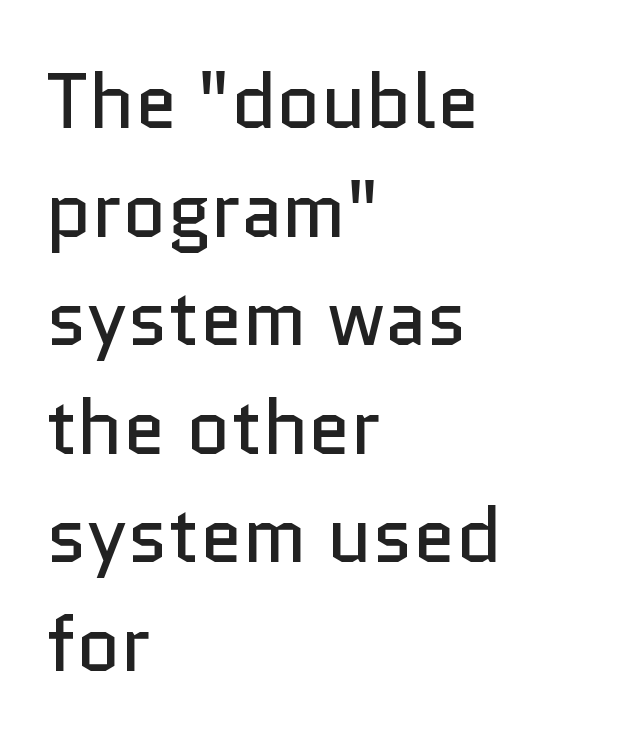
The image shows 77 px regular-weight sans-serif type, upright; set left-aligned, normal line spacing (1.41x), normal letter spacing, not underlined; low stroke contrast and a medium x-height.
